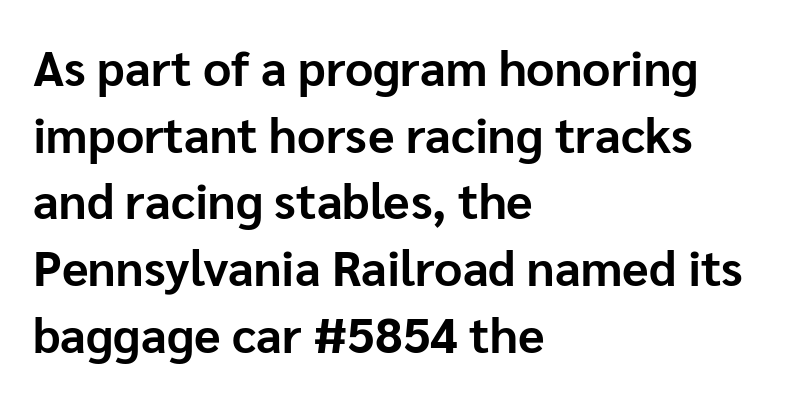
Each letter's strokes conclude bluntly, with no projecting serifs. Vertical spacing — default. Teacher's note: observe the even left margin — that is flush-left alignment. These words are printed bold, with thick strokes throughout.
